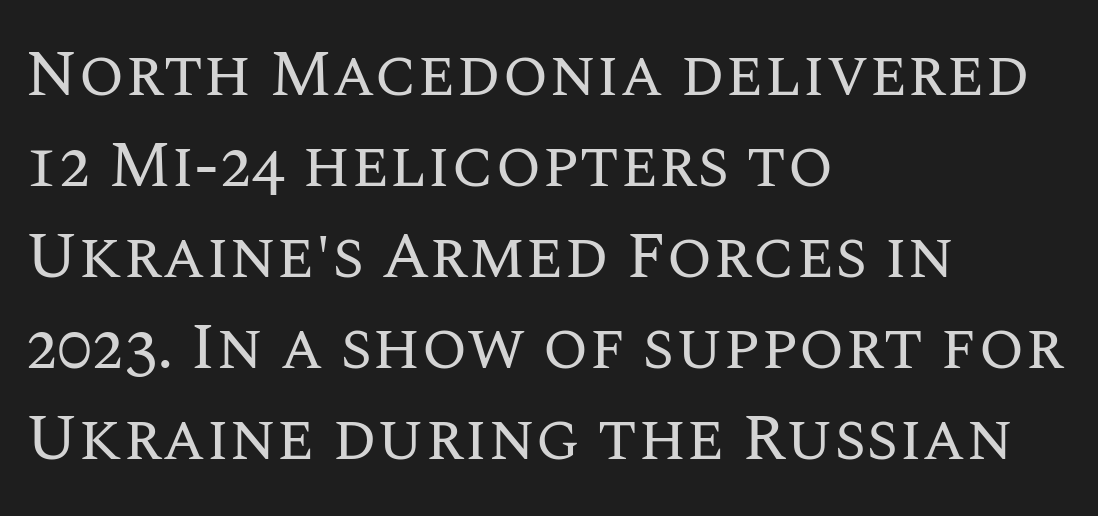
The image shows 66 px regular-weight type, upright; set left-aligned, normal line spacing (1.38x), normal letter spacing, not underlined; medium stroke contrast and a large x-height.
